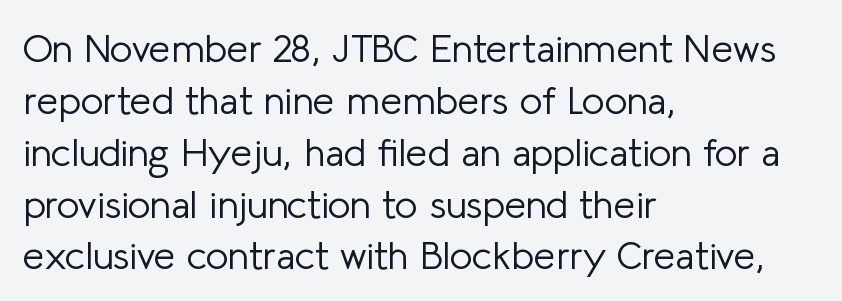
Q: Is the text bold? A: No.
Q: Is the text italic (slanted)? A: No, it is upright.
Q: Is the typeface a serif or a sans-serif typeface? A: Sans-serif.
Q: Is the text underlined? A: No.
Q: How is the paragraph aligned? A: Left-aligned.
Q: Is the spacing between letters normal or unusually wide? A: Normal.
Q: Is the spacing between lines tight, normal or loose? A: Normal.
Q: Width (condensed, normal, or wide)? A: Normal.
Q: Stroke contrast? A: Low.
Q: x-height? A: Medium.
Q: Monospaced? A: No.
